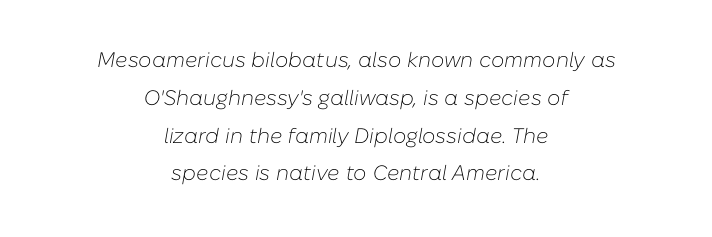
Rendered with sloped, italic letterforms. No letter is thick-stroked: the sample isn't bold. Glance below the letters and you will spot only blank space. Words appear dense and cohesive because spacing is normal. This rendering uses center alignment, leaving both contours irregular but symmetric.
